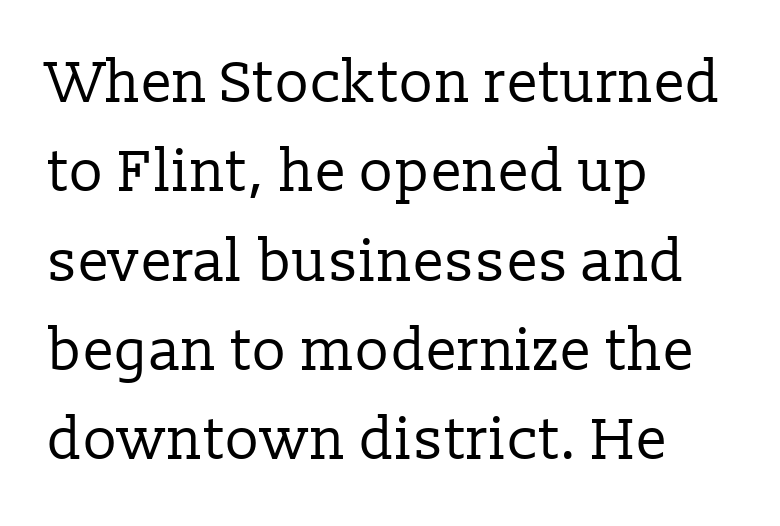
The image shows 58 px regular-weight serif type, upright; set left-aligned, normal line spacing (1.54x), normal letter spacing, not underlined; low stroke contrast and a medium x-height.
